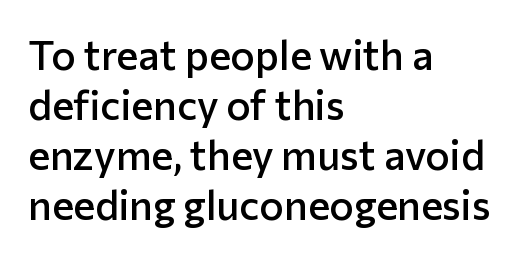
The image shows 41 px semibold sans-serif type, upright; set left-aligned, line spacing 1.22x, normal letter spacing, not underlined; low stroke contrast and a medium x-height.
